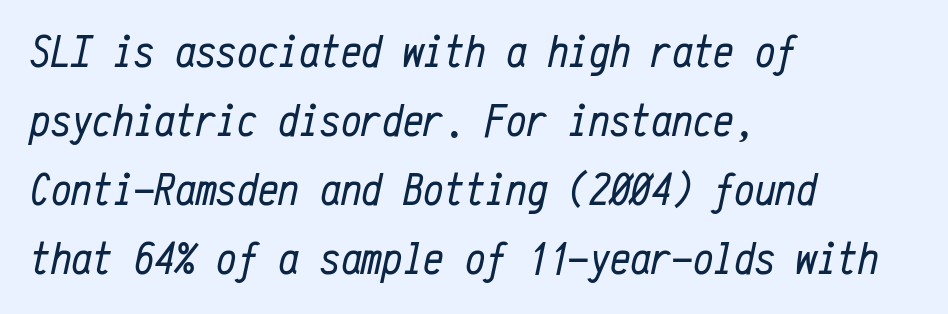
Q: Is the text bold? A: No.
Q: Is the text italic (slanted)? A: Yes, it leans right by about 12 degrees.
Q: Is the text underlined? A: No.
Q: How is the paragraph aligned? A: Left-aligned.
Q: Is the spacing between letters normal or unusually wide? A: Normal.
Q: Is the spacing between lines tight, normal or loose? A: Normal.
Q: Width (condensed, normal, or wide)? A: Condensed.
Q: Stroke contrast? A: Low.
Q: x-height? A: Medium.
Q: Monospaced? A: Yes.
